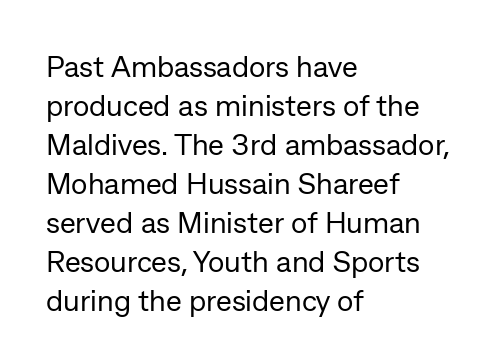
The image shows 30 px regular-weight sans-serif type, upright; set left-aligned, normal line spacing (1.3x), normal letter spacing, not underlined; low stroke contrast and a medium x-height.
